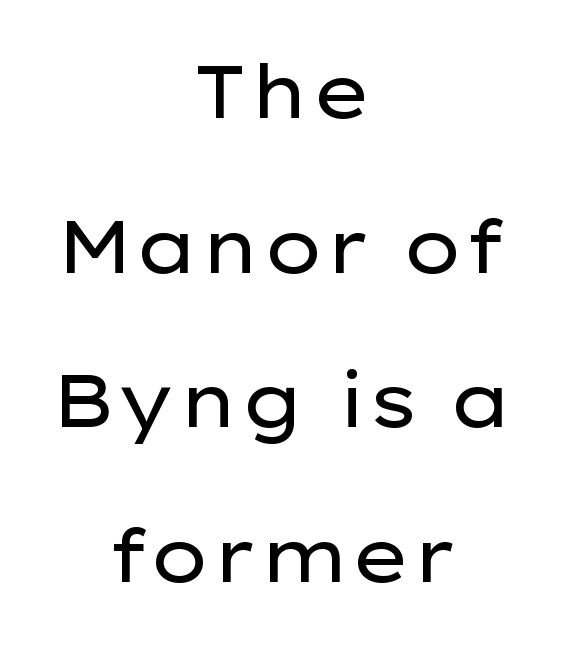
Q: Is the text bold? A: No.
Q: Is the text italic (slanted)? A: No, it is upright.
Q: Is the typeface a serif or a sans-serif typeface? A: Sans-serif.
Q: Is the text underlined? A: No.
Q: How is the paragraph aligned? A: Centered.
Q: Is the spacing between letters normal or unusually wide? A: Normal.
Q: Is the spacing between lines tight, normal or loose? A: Loose.
Q: Width (condensed, normal, or wide)? A: Wide.
Q: Stroke contrast? A: Low.
Q: x-height? A: Medium.
Q: Monospaced? A: No.
